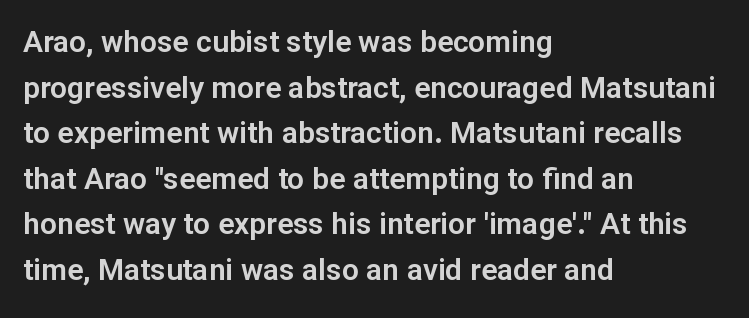
Q: Is the text italic (slanted)? A: No, it is upright.
Q: Is the typeface a serif or a sans-serif typeface? A: Sans-serif.
Q: Is the text underlined? A: No.
Q: How is the paragraph aligned? A: Left-aligned.
Q: Is the spacing between letters normal or unusually wide? A: Normal.
Q: Is the spacing between lines tight, normal or loose? A: Normal.
Q: Width (condensed, normal, or wide)? A: Normal.
Q: Stroke contrast? A: Low.
Q: x-height? A: Medium.
Q: Monospaced? A: No.
